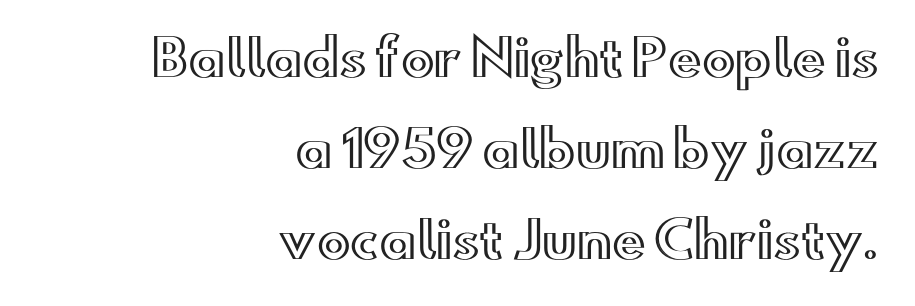
{"italic": "no", "width": "wide", "x_height": "small", "monospaced": "no", "underline": "no", "align": "right", "line_spacing_ratio": 1.82, "letter_spacing": "normal", "letter_spacing_em": 0.0, "glyph_px": 50}
